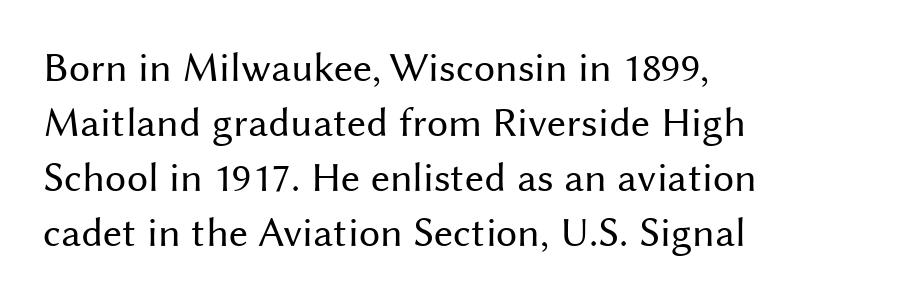
Each new line begins a customary step beneath the previous one. Beneath every word, the page is bare. There is no visible air inserted between adjacent glyphs. Character widths vary here, with narrow letters taking less room than wide ones. This is not heavy type; no bold has been used.
